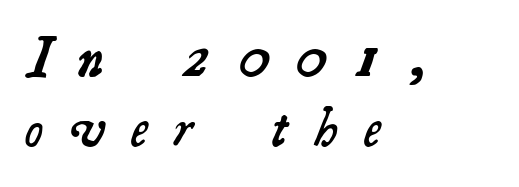
These lines are rendered in a variable-pitch font. Horizontally, the lines are justified to the leading edge only. This sample uses expanded letter spacing, leaving extra air between glyphs. Regular leading.
